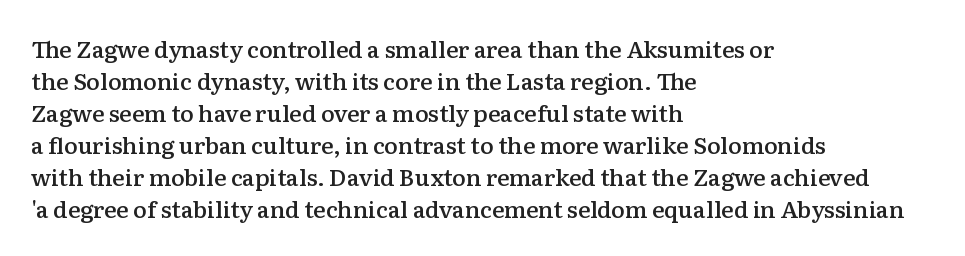
Q: Is the text bold? A: Semi-bold.
Q: Is the text italic (slanted)? A: No, it is upright.
Q: Is the text underlined? A: No.
Q: How is the paragraph aligned? A: Left-aligned.
Q: Is the spacing between letters normal or unusually wide? A: Normal.
Q: Is the spacing between lines tight, normal or loose? A: Normal.
